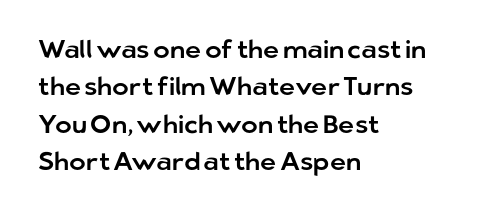
{"italic": "no", "underline": "no", "align": "left", "line_spacing": "normal", "line_spacing_ratio": 1.5, "letter_spacing": "normal", "letter_spacing_em": 0.0, "glyph_px": 25}
